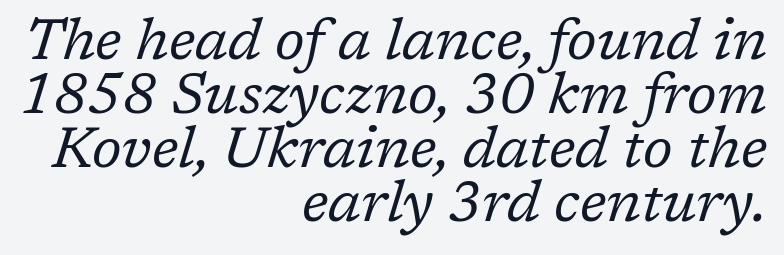
Q: Is the text bold? A: No.
Q: Is the text italic (slanted)? A: Yes, it leans right by about 17 degrees.
Q: Is the typeface a serif or a sans-serif typeface? A: Serif.
Q: Is the text underlined? A: No.
Q: How is the paragraph aligned? A: Right-aligned.
Q: Is the spacing between letters normal or unusually wide? A: Normal.
Q: Is the spacing between lines tight, normal or loose? A: Tight.
Q: Width (condensed, normal, or wide)? A: Normal.
Q: Stroke contrast? A: Low.
Q: x-height? A: Medium.
Q: Monospaced? A: No.
